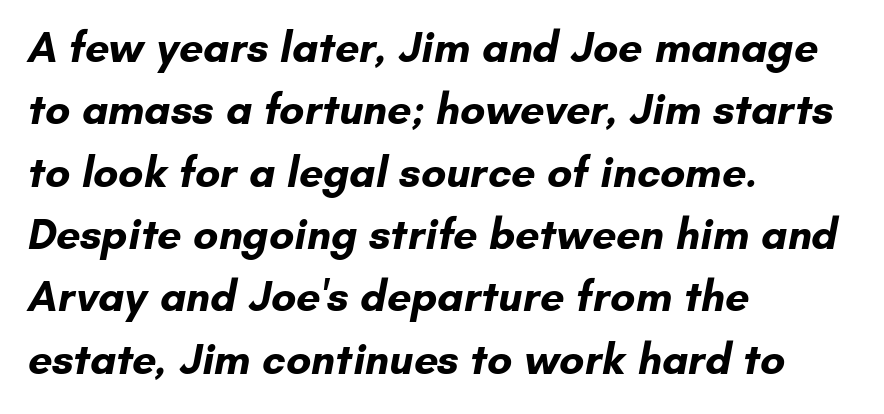
The image shows 43 px bold sans-serif type; set left-aligned, normal line spacing (1.45x), normal letter spacing, not underlined; low stroke contrast and a small x-height.
